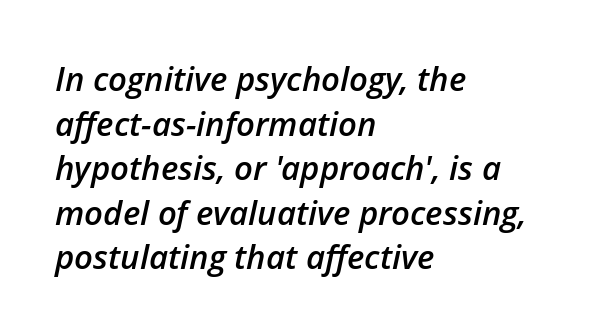
{"italic": "yes", "lean": "right", "slant_degrees": 12, "bold": "semi", "weight": "semibold", "width": "normal", "stroke_contrast": "low", "x_height": "medium", "monospaced": "no", "underline": "no", "align": "left", "line_spacing": "normal", "line_spacing_ratio": 1.35, "letter_spacing": "normal", "letter_spacing_em": 0.0, "glyph_px": 33}
